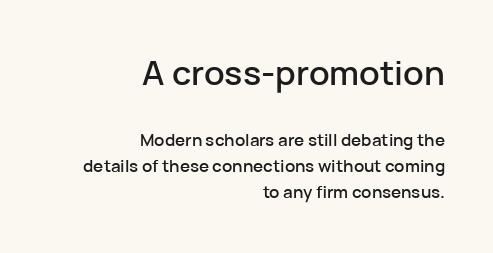
Q: Is the text italic (slanted)? A: No, it is upright.
Q: Is the typeface a serif or a sans-serif typeface? A: Sans-serif.
Q: Is the text underlined? A: No.
Q: How is the paragraph aligned? A: Right-aligned.
Q: Is the spacing between letters normal or unusually wide? A: Normal.
Q: Is the spacing between lines tight, normal or loose? A: Normal.
Q: Which block of text is set in a larger size, the first (top) or the second (bottom)? A: The first (top) one.
Q: Width (condensed, normal, or wide)? A: Normal.
Q: Stroke contrast? A: Low.
Q: x-height? A: Medium.
Q: Monospaced? A: No.
